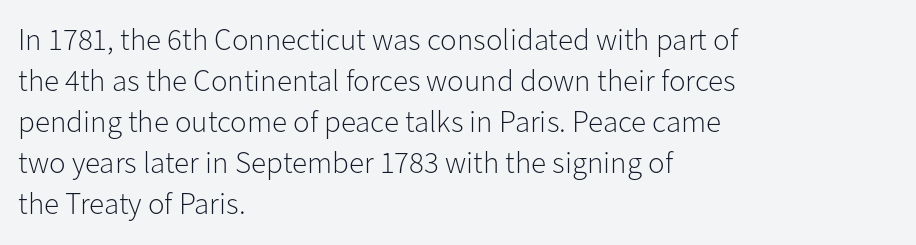
Q: Is the text bold? A: No.
Q: Is the text italic (slanted)? A: No, it is upright.
Q: Is the typeface a serif or a sans-serif typeface? A: Sans-serif.
Q: Is the text underlined? A: No.
Q: How is the paragraph aligned? A: Left-aligned.
Q: Is the spacing between letters normal or unusually wide? A: Normal.
Q: Is the spacing between lines tight, normal or loose? A: Normal.
Q: Width (condensed, normal, or wide)? A: Normal.
Q: Stroke contrast? A: Low.
Q: x-height? A: Medium.
Q: Monospaced? A: No.
